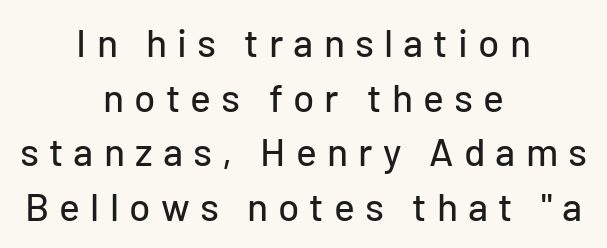
The image shows 39 px sans-serif type, upright; set centered, normal line spacing (1.4x), unusually wide letter spacing (+0.26 em), not underlined; low stroke contrast and a medium x-height.
